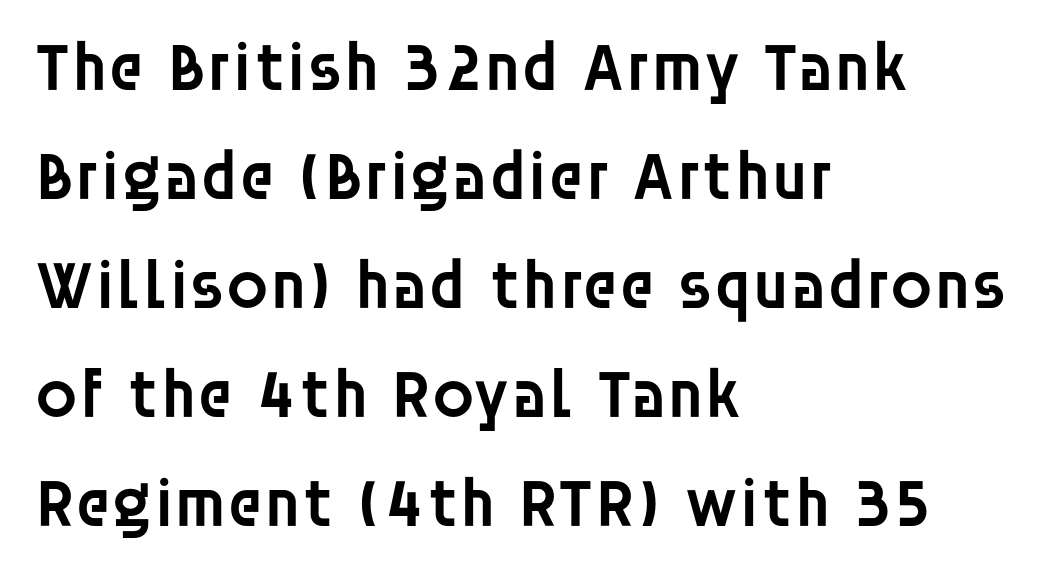
{"serif": "no", "italic": "no", "bold": "semi", "weight": "semibold", "width": "normal", "stroke_contrast": "low", "x_height": "large", "monospaced": "no", "underline": "no", "align": "left", "line_spacing": "normal", "line_spacing_ratio": 1.58, "letter_spacing": "normal", "letter_spacing_em": 0.0, "glyph_px": 69}
